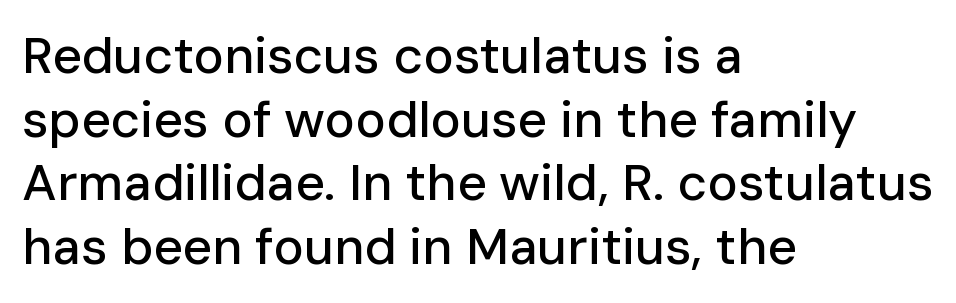
The passage shown is typeset with a sans-serif family. This sample has the flowing, uneven cadence of proportional lettering. The space beneath each line is pristine and unruled. Style check: upright. The paragraph shown leans on its left margin.
